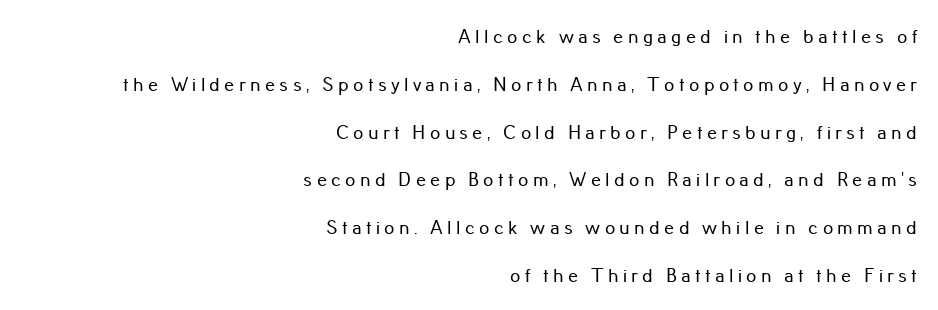
The image shows 20 px text type, upright; set right-aligned, loose line spacing (2.39x), unusually wide letter spacing (+0.22 em), not underlined.
